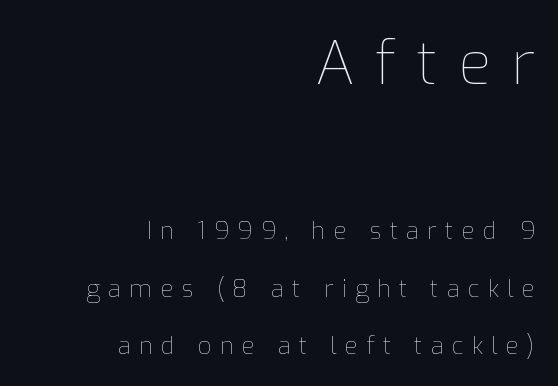
The image shows 60 px thin type, upright; set right-aligned, loose line spacing (2.39x), unusually wide letter spacing (+0.34 em), not underlined; the first (top) block is 2.5x larger; low stroke contrast and a medium x-height.
